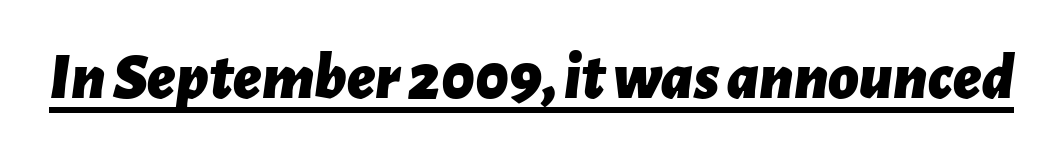
The image shows 66 px bold type, italic (leaning right); set normal letter spacing, underlined; low stroke contrast and a medium x-height.
